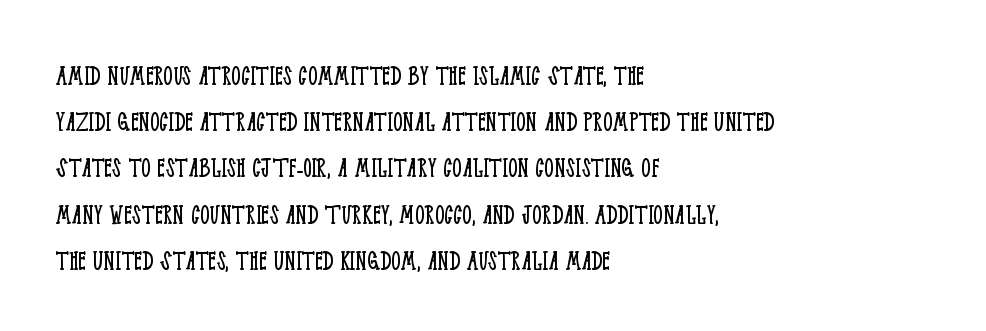
The image shows 30 px light, condensed serif type, upright; set left-aligned, normal line spacing (1.54x), normal letter spacing, not underlined; low stroke contrast and a large x-height.
